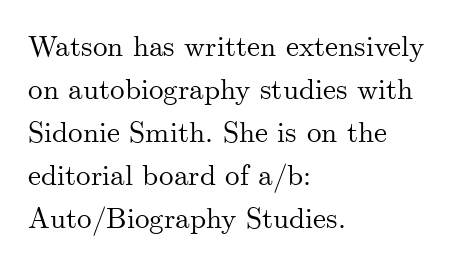
Yep, those are serifs on the letters. A typesetter would call this zero additional tracking. Descenders hang freely into open space. If you drew a line through each stem, it would be perfectly vertical.
